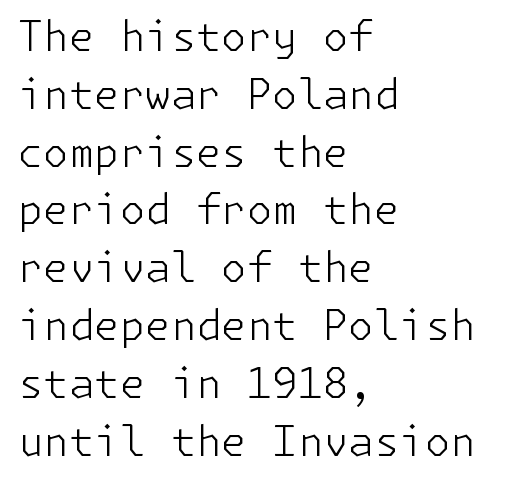
{"serif": "no", "italic": "no", "bold": "no", "weight": "light", "width": "normal", "stroke_contrast": "low", "x_height": "medium", "underline": "no", "align": "left", "line_spacing": "normal", "line_spacing_ratio": 1.41, "letter_spacing": "normal", "letter_spacing_em": 0.0, "glyph_px": 41}
